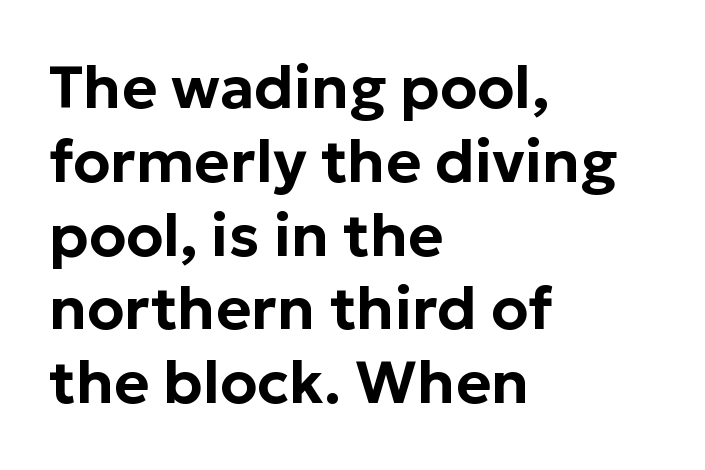
{"serif": "no", "italic": "no", "width": "normal", "stroke_contrast": "low", "x_height": "medium", "monospaced": "no", "underline": "no", "align": "left", "line_spacing_ratio": 1.23, "letter_spacing": "normal", "letter_spacing_em": 0.0, "glyph_px": 60}
